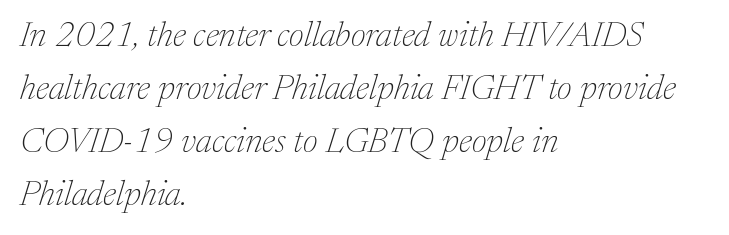
{"serif": "yes", "italic": "yes", "lean": "right", "slant_degrees": 17, "bold": "no", "weight": "thin", "width": "normal", "stroke_contrast": "medium", "x_height": "medium", "monospaced": "no", "underline": "no", "align": "left", "line_spacing": "normal", "line_spacing_ratio": 1.51, "letter_spacing": "normal", "letter_spacing_em": 0.0, "glyph_px": 35}
